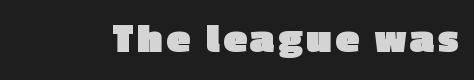
Q: Is the text bold? A: Yes.
Q: Is the text italic (slanted)? A: No, it is upright.
Q: Is the typeface a serif or a sans-serif typeface? A: Sans-serif.
Q: Is the text underlined? A: No.
Q: Width (condensed, normal, or wide)? A: Normal.
Q: x-height? A: Medium.
Q: Monospaced? A: No.
